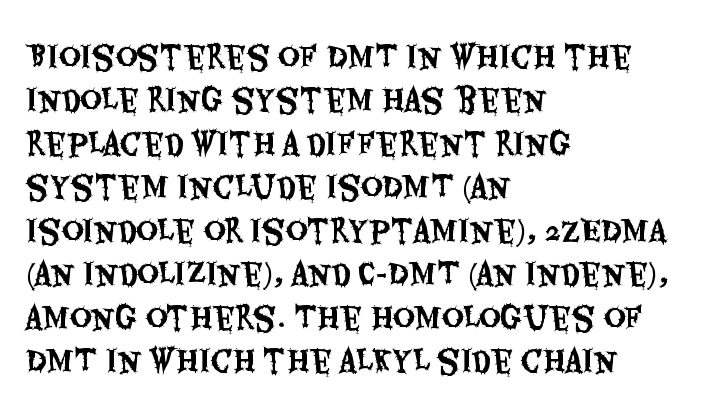
Q: Is the text italic (slanted)? A: No, it is upright.
Q: Is the typeface a serif or a sans-serif typeface? A: Sans-serif.
Q: Is the text underlined? A: No.
Q: How is the paragraph aligned? A: Left-aligned.
Q: Is the spacing between letters normal or unusually wide? A: Normal.
Q: Is the spacing between lines tight, normal or loose? A: Normal.
Q: Width (condensed, normal, or wide)? A: Condensed.
Q: Stroke contrast? A: Medium.
Q: x-height? A: Large.
Q: Monospaced? A: No.
